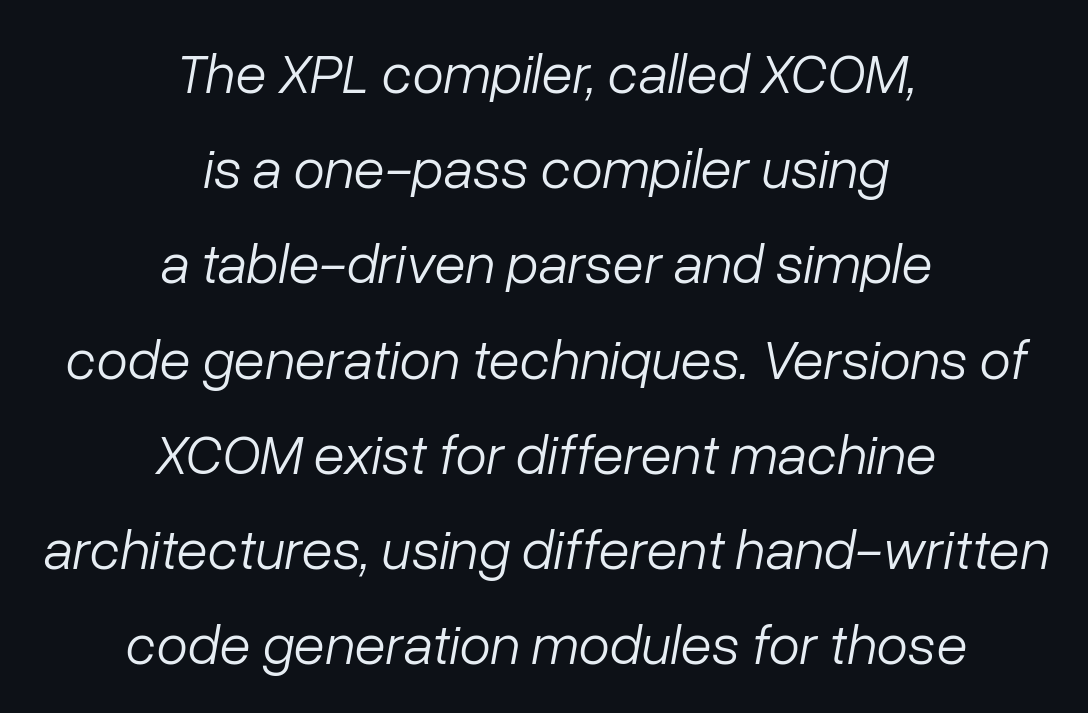
The image shows 57 px light type, italic (leaning right); set centered, normal line spacing (1.67x), normal letter spacing, not underlined; low stroke contrast and a medium x-height.
